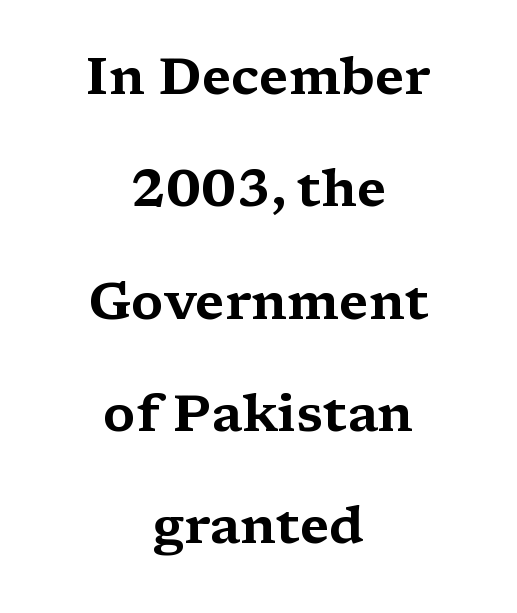
The image shows 52 px wide serif type, upright; set centered, loose line spacing (2.16x), normal letter spacing, not underlined; medium stroke contrast and a medium x-height.
